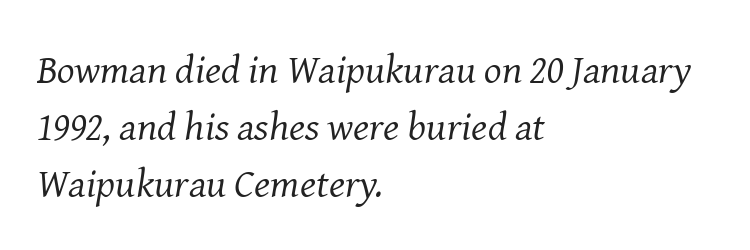
In terms of leading, this rendering sits right in the middle. The letters are slanted; this is an italic face. A typesetter would label this face a serif. A clean baseline with only descenders dipping below it.
